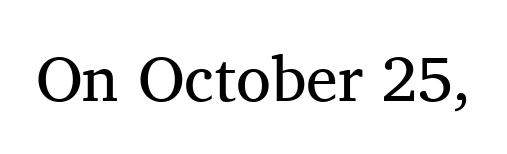
{"serif": "yes", "italic": "no", "bold": "no", "weight": "regular", "width": "normal", "stroke_contrast": "medium", "x_height": "medium", "monospaced": "no", "underline": "no", "letter_spacing": "normal", "letter_spacing_em": 0.0, "glyph_px": 64}
